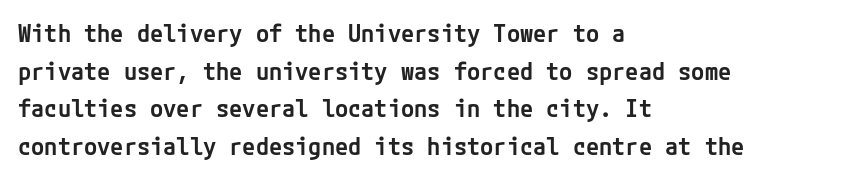
Q: Is the text bold? A: Semi-bold.
Q: Is the text italic (slanted)? A: No, it is upright.
Q: Is the text underlined? A: No.
Q: How is the paragraph aligned? A: Left-aligned.
Q: Is the spacing between letters normal or unusually wide? A: Normal.
Q: Is the spacing between lines tight, normal or loose? A: Normal.
